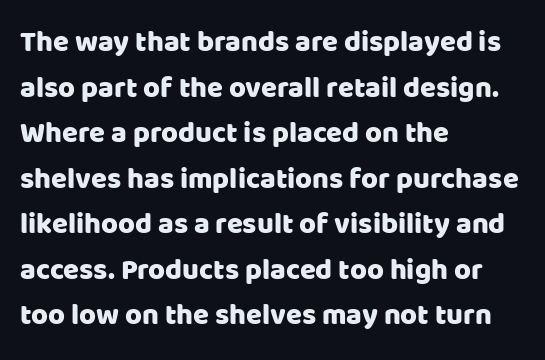
{"serif": "no", "italic": "no", "width": "normal", "stroke_contrast": "low", "x_height": "large", "monospaced": "no", "underline": "no", "align": "left", "line_spacing": "normal", "line_spacing_ratio": 1.57, "letter_spacing": "normal", "letter_spacing_em": 0.0, "glyph_px": 29}
